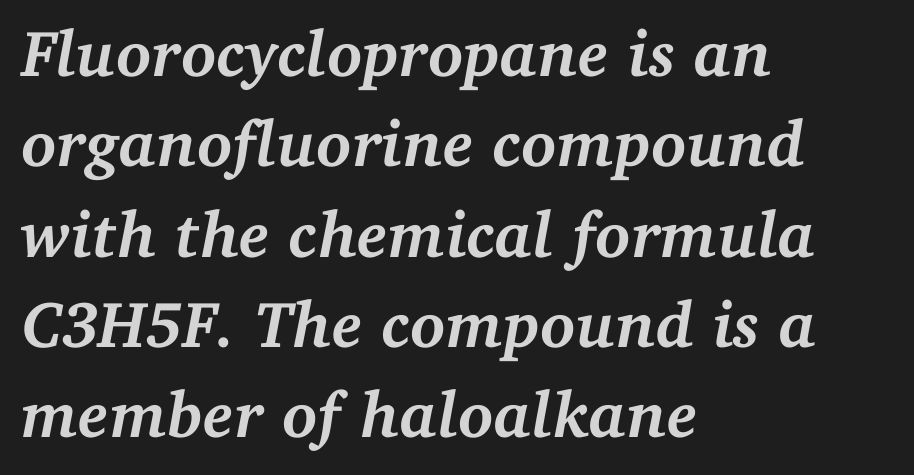
{"serif": "yes", "italic": "yes", "lean": "right", "slant_degrees": 11, "bold": "yes", "weight": "semibold", "width": "normal", "stroke_contrast": "medium", "x_height": "medium", "monospaced": "no", "underline": "no", "align": "left", "line_spacing": "normal", "line_spacing_ratio": 1.39, "letter_spacing": "normal", "letter_spacing_em": 0.0, "glyph_px": 65}
